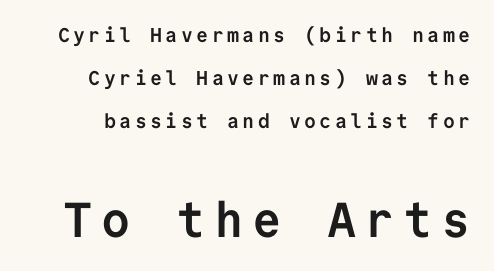
A sans-serif font was chosen for this passage. Lines of text with bare space underneath. A dark, heavy texture on the line: the type is bold. Note the uniform advance width — an 'i' takes as much space as an 'm'. Note: smaller setting up top, larger setting below.
